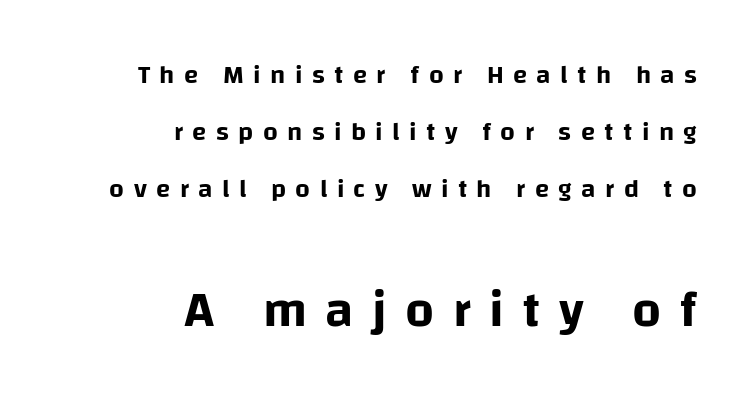
{"serif": "no", "italic": "no", "width": "normal", "stroke_contrast": "low", "x_height": "large", "monospaced": "no", "underline": "no", "align": "right", "line_spacing": "loose", "line_spacing_ratio": 2.2, "letter_spacing": "wide", "letter_spacing_em": 0.36, "larger_block": "second", "size_ratio": 1.96, "glyph_px": 51}
